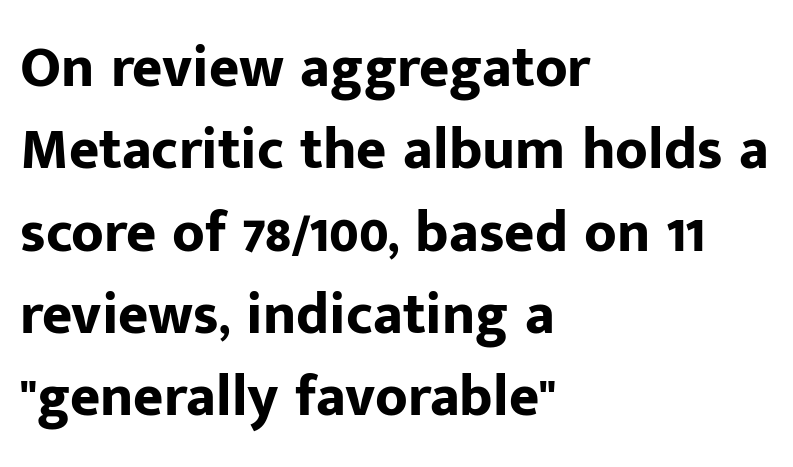
Q: Is the text bold? A: Yes.
Q: Is the text italic (slanted)? A: No, it is upright.
Q: Is the typeface a serif or a sans-serif typeface? A: Sans-serif.
Q: Is the text underlined? A: No.
Q: How is the paragraph aligned? A: Left-aligned.
Q: Is the spacing between letters normal or unusually wide? A: Normal.
Q: Is the spacing between lines tight, normal or loose? A: Normal.
Q: Width (condensed, normal, or wide)? A: Normal.
Q: Stroke contrast? A: Low.
Q: x-height? A: Medium.
Q: Monospaced? A: No.
